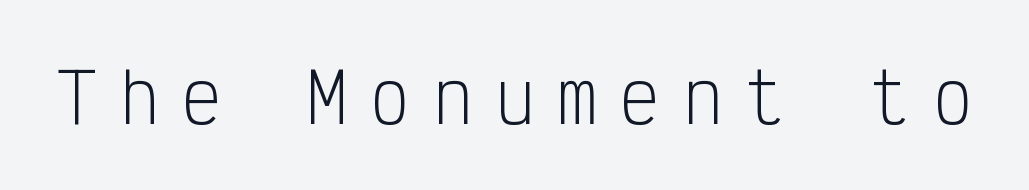
Q: Is the text bold? A: No.
Q: Is the text italic (slanted)? A: No, it is upright.
Q: Is the typeface a serif or a sans-serif typeface? A: Sans-serif.
Q: Is the text underlined? A: No.
Q: Is the spacing between letters normal or unusually wide? A: Unusually wide.
Q: Width (condensed, normal, or wide)? A: Condensed.
Q: Stroke contrast? A: Low.
Q: x-height? A: Medium.
Q: Monospaced? A: Yes.
